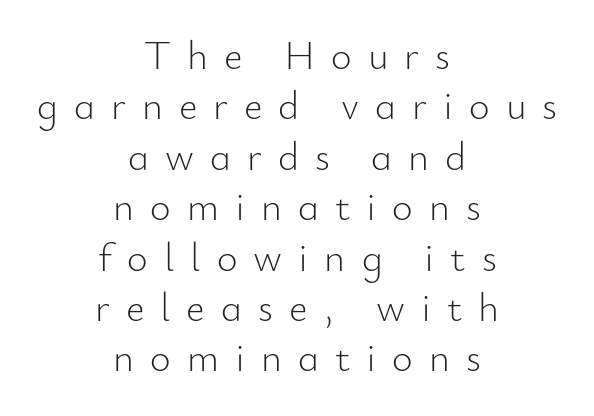
The image shows 40 px light sans-serif type, upright; set centered, normal line spacing (1.26x), unusually wide letter spacing (+0.4 em), not underlined; low stroke contrast and a small x-height.
